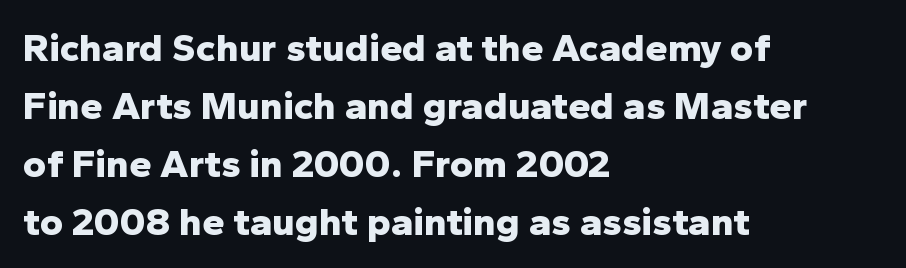
{"serif": "no", "italic": "no", "bold": "yes", "weight": "bold", "width": "normal", "stroke_contrast": "low", "x_height": "medium", "monospaced": "no", "underline": "no", "align": "left", "line_spacing": "normal", "line_spacing_ratio": 1.45, "letter_spacing": "normal", "letter_spacing_em": 0.0, "glyph_px": 40}
